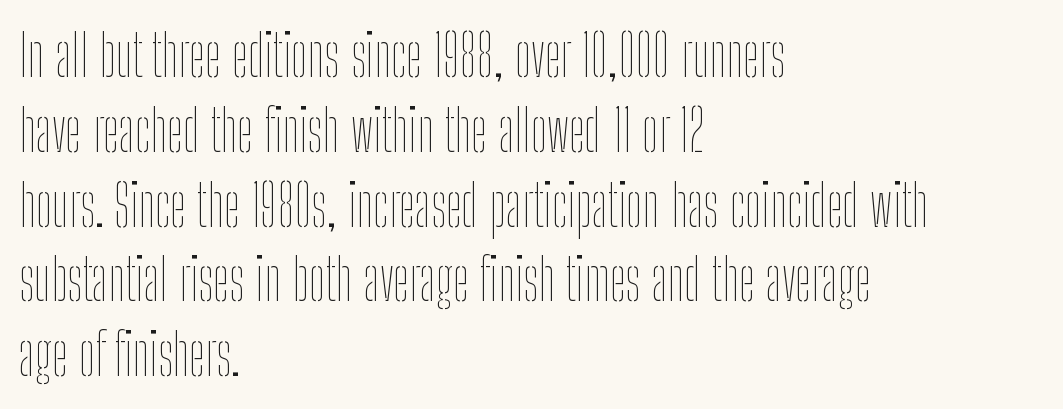
If you measured baseline to baseline, you'd find a middling distance. Underline: absent. Tracking value appears to be zero — textbook default spacing. Note the varied advance widths — an 'i' is clearly narrower than an 'm'. When letters stand straight like this, we call the style roman or upright. Left-aligned paragraph, ragged on the right.
